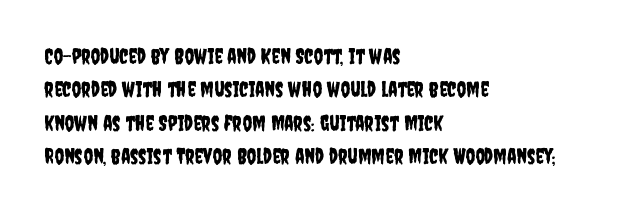
{"italic": "no", "underline": "no", "align": "left", "line_spacing": "normal", "line_spacing_ratio": 1.59, "letter_spacing": "normal", "letter_spacing_em": 0.0, "glyph_px": 21}
